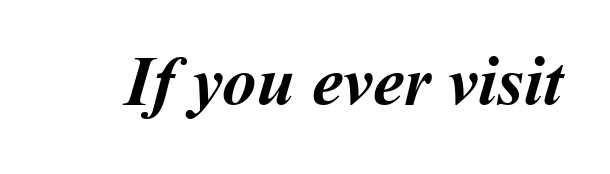
Q: Is the text bold? A: Yes.
Q: Is the text underlined? A: No.
Q: Is the spacing between letters normal or unusually wide? A: Normal.
Q: Width (condensed, normal, or wide)? A: Normal.
Q: Stroke contrast? A: Medium.
Q: x-height? A: Medium.
Q: Monospaced? A: No.
